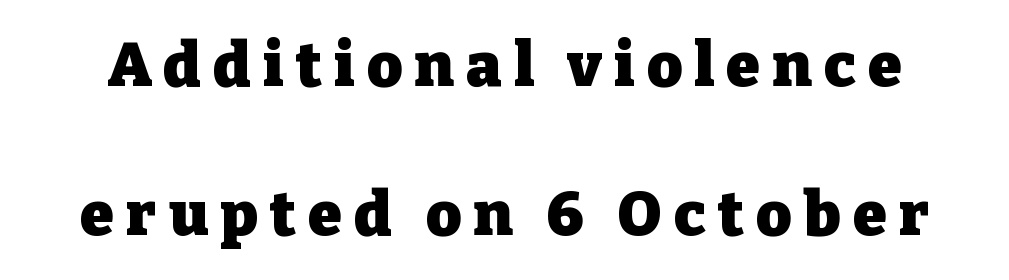
Q: Is the text bold? A: Yes.
Q: Is the text italic (slanted)? A: No, it is upright.
Q: Is the typeface a serif or a sans-serif typeface? A: Serif.
Q: Is the text underlined? A: No.
Q: Is the spacing between letters normal or unusually wide? A: Unusually wide.
Q: Is the spacing between lines tight, normal or loose? A: Loose.
Q: Width (condensed, normal, or wide)? A: Normal.
Q: Stroke contrast? A: Low.
Q: x-height? A: Medium.
Q: Monospaced? A: No.
